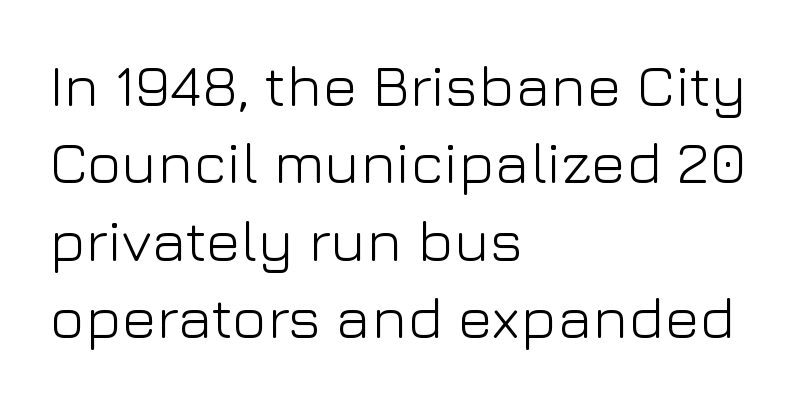
{"serif": "no", "italic": "no", "bold": "no", "weight": "light", "width": "normal", "stroke_contrast": "low", "x_height": "medium", "monospaced": "no", "underline": "no", "align": "left", "line_spacing": "normal", "line_spacing_ratio": 1.31, "letter_spacing": "normal", "letter_spacing_em": 0.0, "glyph_px": 59}
